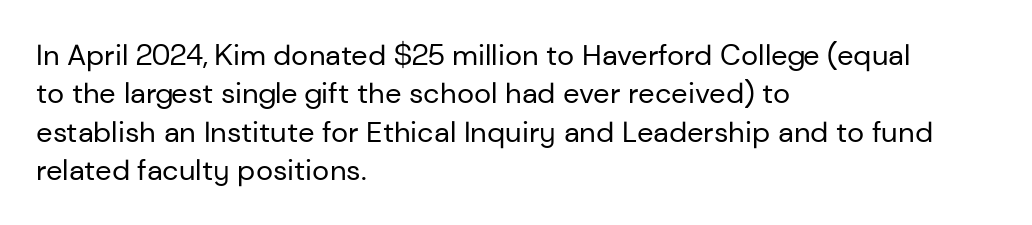
Each line starts at the same left margin while the right side varies. Letters rest on an invisible, unmarked baseline. Does extra space separate the letters? No, they use regular spacing. A typesetter would call this leading conventional body-copy spacing.
